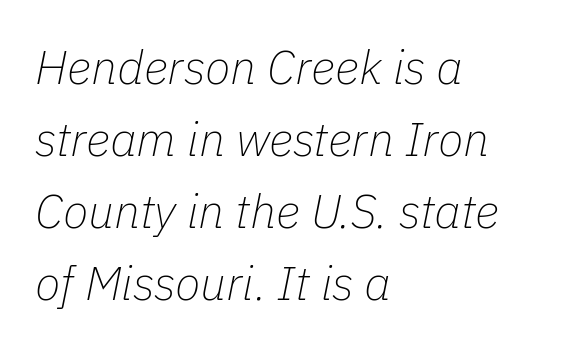
{"italic": "yes", "lean": "right", "slant_degrees": 11, "bold": "no", "weight": "thin", "width": "normal", "stroke_contrast": "low", "x_height": "medium", "monospaced": "no", "underline": "no", "align": "left", "line_spacing": "normal", "line_spacing_ratio": 1.53, "letter_spacing": "normal", "letter_spacing_em": 0.0, "glyph_px": 47}
